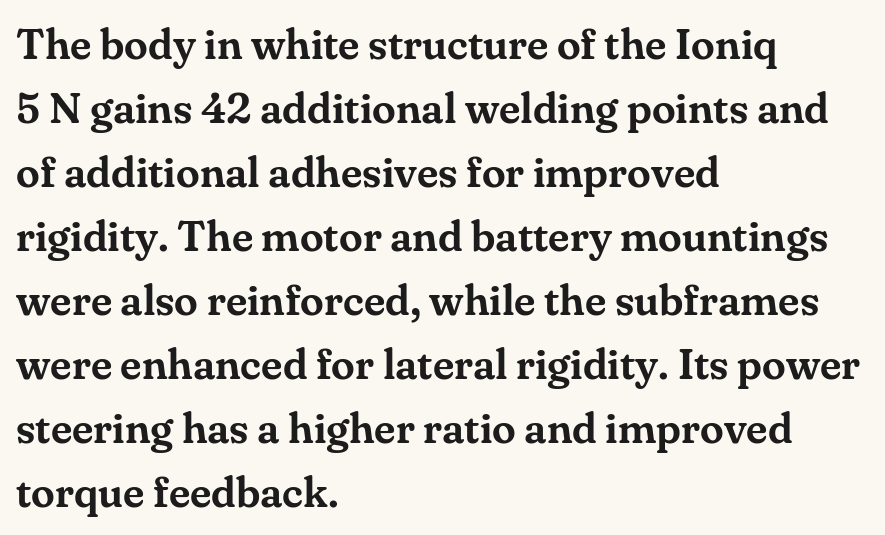
Q: Is the text italic (slanted)? A: No, it is upright.
Q: Is the typeface a serif or a sans-serif typeface? A: Serif.
Q: Is the text underlined? A: No.
Q: How is the paragraph aligned? A: Left-aligned.
Q: Is the spacing between letters normal or unusually wide? A: Normal.
Q: Is the spacing between lines tight, normal or loose? A: Normal.
Q: Width (condensed, normal, or wide)? A: Normal.
Q: Stroke contrast? A: Medium.
Q: x-height? A: Small.
Q: Monospaced? A: No.
